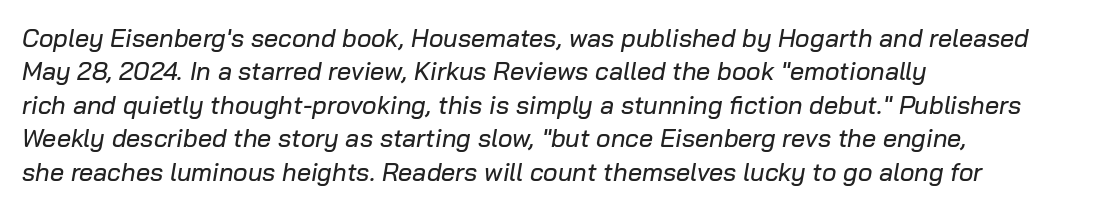
An italicized treatment has been applied to the whole sample. The rows are spaced the way most documents space them. The zone under the glyphs is completely vacant. Horizontal alignment here is leftward, the default for most running prose. The gaps between neighbouring characters are ordinary and unremarkable.
